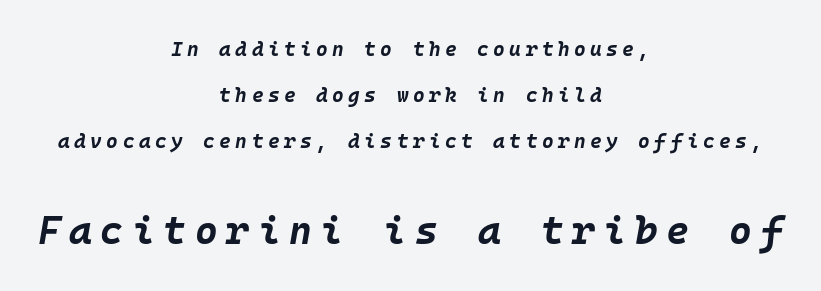
Spacing between characters has been opened up far beyond the box default. A typesetter would call this monospace, since all characters share one set width. Students, observe: this is what heavily led, spacious text looks like. A student would notice the bottom passage is typeset larger than what precedes it. The glyphs look as if they've been sheared to an angle. Line starts and ends both wander, symmetrically.
